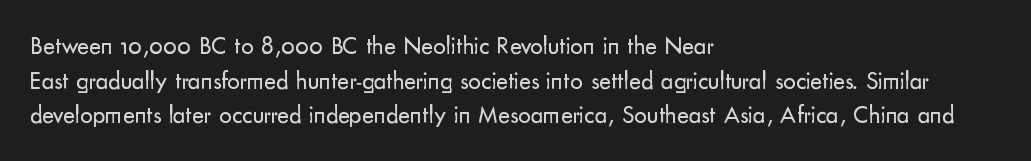
The letters stand straight up with perfectly vertical stems. The typesetter chose a ragged-right arrangement here. What's the leading like? Ordinary, nothing unusual. Nothing unusual about the tracking: characters are spaced as the font intends. Is the stroke heavy? The answer is a plain regular-or-lighter.
